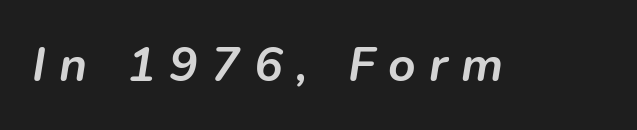
{"italic": "yes", "lean": "right", "slant_degrees": 9, "bold": "yes", "weight": "semibold", "width": "normal", "stroke_contrast": "low", "x_height": "medium", "monospaced": "no", "underline": "no", "letter_spacing": "wide", "letter_spacing_em": 0.28, "glyph_px": 48}
